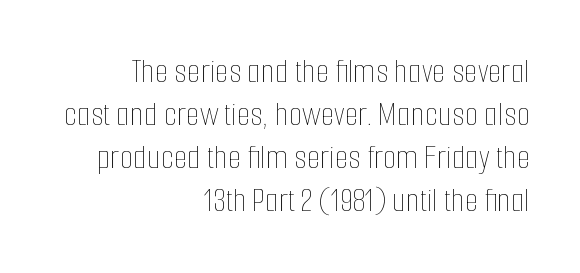
{"italic": "no", "bold": "no", "weight": "thin", "width": "condensed", "stroke_contrast": "low", "x_height": "medium", "monospaced": "no", "underline": "no", "align": "right", "line_spacing_ratio": 1.23, "letter_spacing": "normal", "letter_spacing_em": 0.0, "glyph_px": 35}
